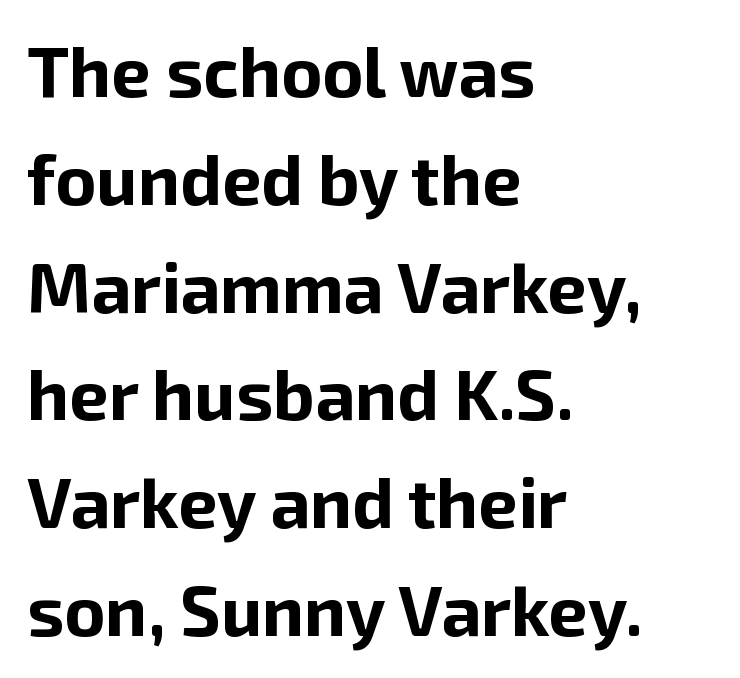
Q: Is the text bold? A: Yes.
Q: Is the text italic (slanted)? A: No, it is upright.
Q: Is the typeface a serif or a sans-serif typeface? A: Sans-serif.
Q: Is the text underlined? A: No.
Q: How is the paragraph aligned? A: Left-aligned.
Q: Is the spacing between letters normal or unusually wide? A: Normal.
Q: Is the spacing between lines tight, normal or loose? A: Normal.
Q: Width (condensed, normal, or wide)? A: Normal.
Q: Stroke contrast? A: Low.
Q: x-height? A: Medium.
Q: Monospaced? A: No.
